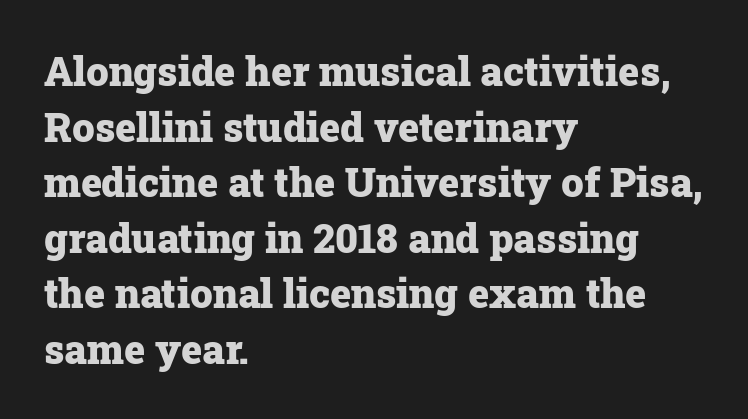
{"serif": "yes", "italic": "no", "bold": "yes", "weight": "heavy", "width": "normal", "stroke_contrast": "low", "x_height": "medium", "monospaced": "no", "underline": "no", "align": "left", "line_spacing": "normal", "line_spacing_ratio": 1.39, "letter_spacing": "normal", "letter_spacing_em": 0.0, "glyph_px": 40}
